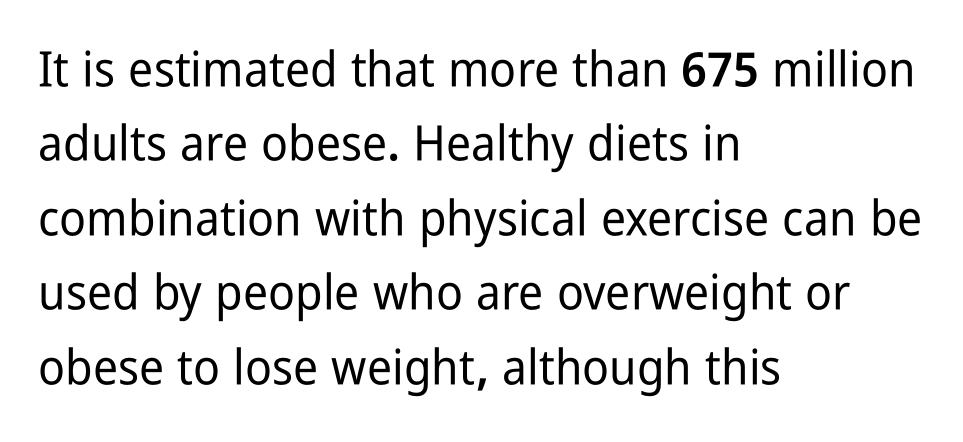
{"serif": "no", "italic": "no", "width": "condensed", "stroke_contrast": "low", "x_height": "medium", "monospaced": "no", "underline": "no", "align": "left", "line_spacing": "normal", "line_spacing_ratio": 1.52, "letter_spacing": "normal", "letter_spacing_em": 0.0, "glyph_px": 49}
